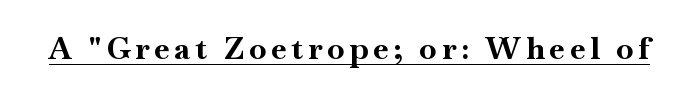
{"serif": "yes", "italic": "no", "bold": "yes", "weight": "bold", "width": "normal", "stroke_contrast": "high", "x_height": "small", "monospaced": "no", "underline": "yes", "glyph_px": 31}
